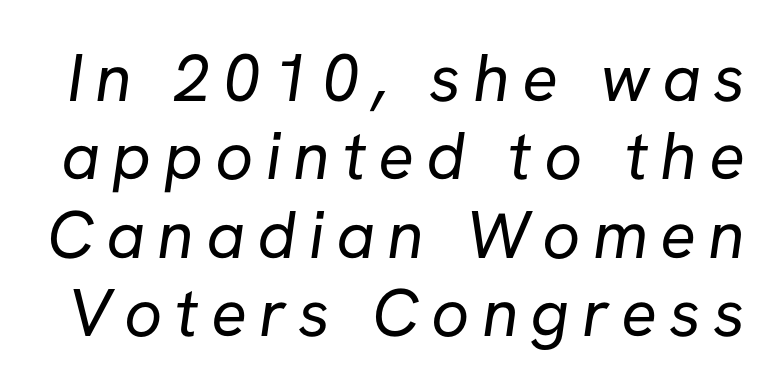
Q: Is the text bold? A: No.
Q: Is the typeface a serif or a sans-serif typeface? A: Sans-serif.
Q: Is the text underlined? A: No.
Q: Width (condensed, normal, or wide)? A: Normal.
Q: Stroke contrast? A: Low.
Q: x-height? A: Medium.
Q: Monospaced? A: No.
